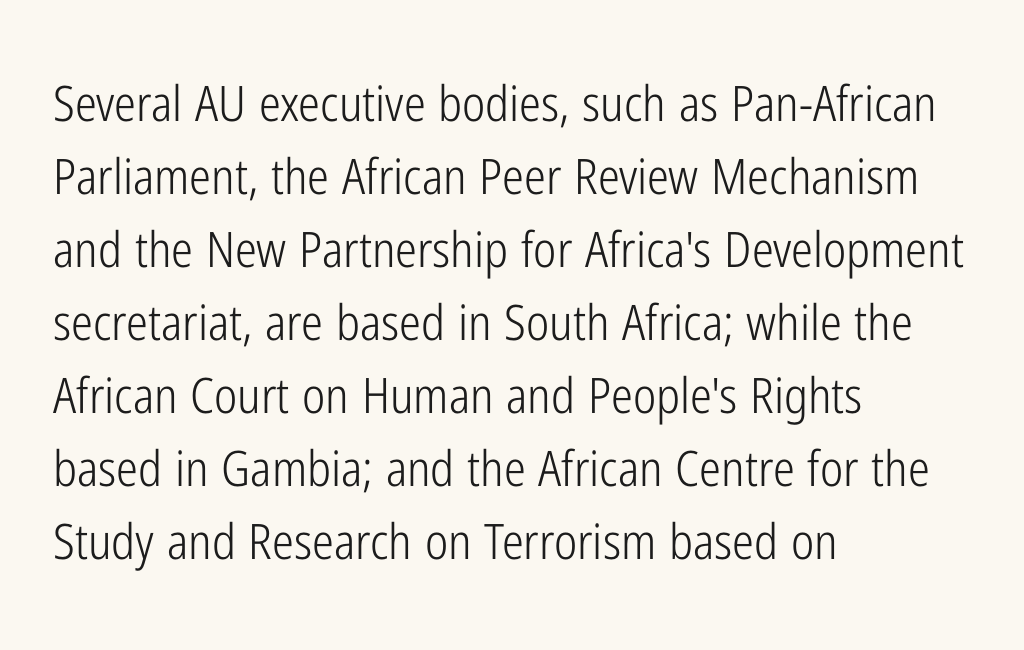
The image shows 49 px light, condensed sans-serif type, upright; set left-aligned, normal line spacing (1.49x), normal letter spacing, not underlined; low stroke contrast and a medium x-height.
